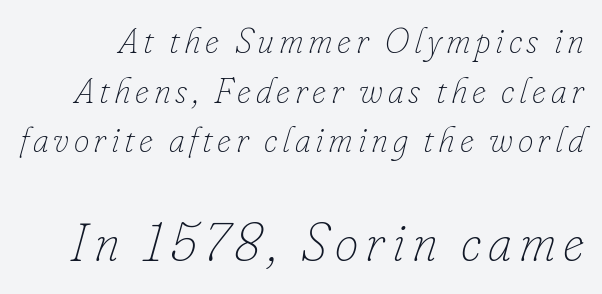
{"italic": "yes", "lean": "right", "slant_degrees": 16, "bold": "no", "weight": "thin", "width": "normal", "stroke_contrast": "low", "x_height": "small", "monospaced": "no", "underline": "no", "line_spacing": "normal", "line_spacing_ratio": 1.42, "larger_block": "second", "size_ratio": 1.51, "glyph_px": 53}
